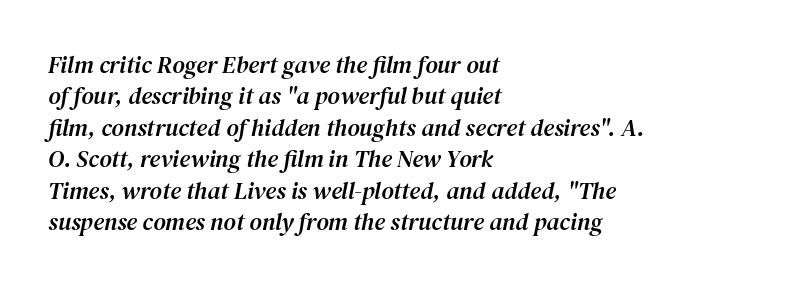
The image shows 24 px text type, italic (leaning right); set left-aligned, normal line spacing (1.31x), normal letter spacing, not underlined.
